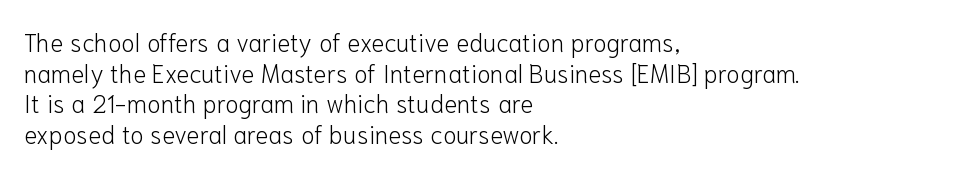
Q: Is the text bold? A: No.
Q: Is the text italic (slanted)? A: No, it is upright.
Q: Is the text underlined? A: No.
Q: How is the paragraph aligned? A: Left-aligned.
Q: Is the spacing between letters normal or unusually wide? A: Normal.
